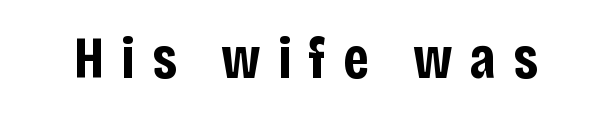
Q: Is the text bold? A: Yes.
Q: Is the text italic (slanted)? A: No, it is upright.
Q: Is the typeface a serif or a sans-serif typeface? A: Sans-serif.
Q: Is the text underlined? A: No.
Q: Is the spacing between letters normal or unusually wide? A: Unusually wide.
Q: Width (condensed, normal, or wide)? A: Condensed.
Q: Stroke contrast? A: Low.
Q: x-height? A: Large.
Q: Monospaced? A: No.
